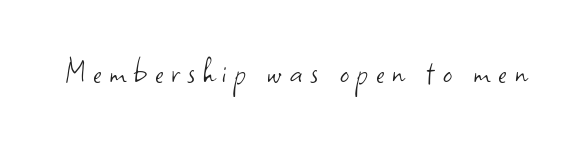
Q: Is the text bold? A: No.
Q: Is the text italic (slanted)? A: Yes.
Q: Is the typeface a serif or a sans-serif typeface? A: Sans-serif.
Q: Is the text underlined? A: No.
Q: Is the spacing between letters normal or unusually wide? A: Unusually wide.
Q: Width (condensed, normal, or wide)? A: Normal.
Q: Stroke contrast? A: Low.
Q: x-height? A: Small.
Q: Monospaced? A: No.
